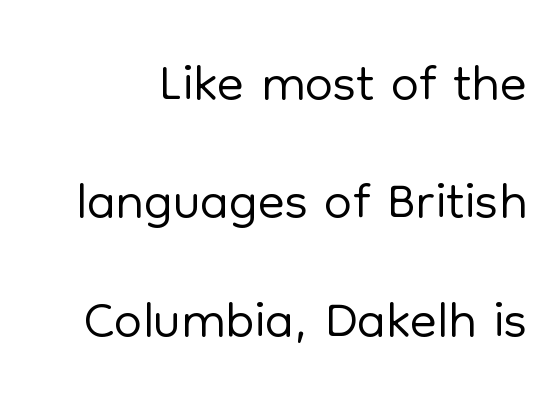
You can tell from the bare stems that sans-serif type was used. No word sits above an underline. If you drew a line through each stem, it would be perfectly vertical. No extra tracking has been applied to these lines. In terms of leading, this rendering sits right in the middle. The cut favours lightness, reaching ordinary text weight at its darkest.
